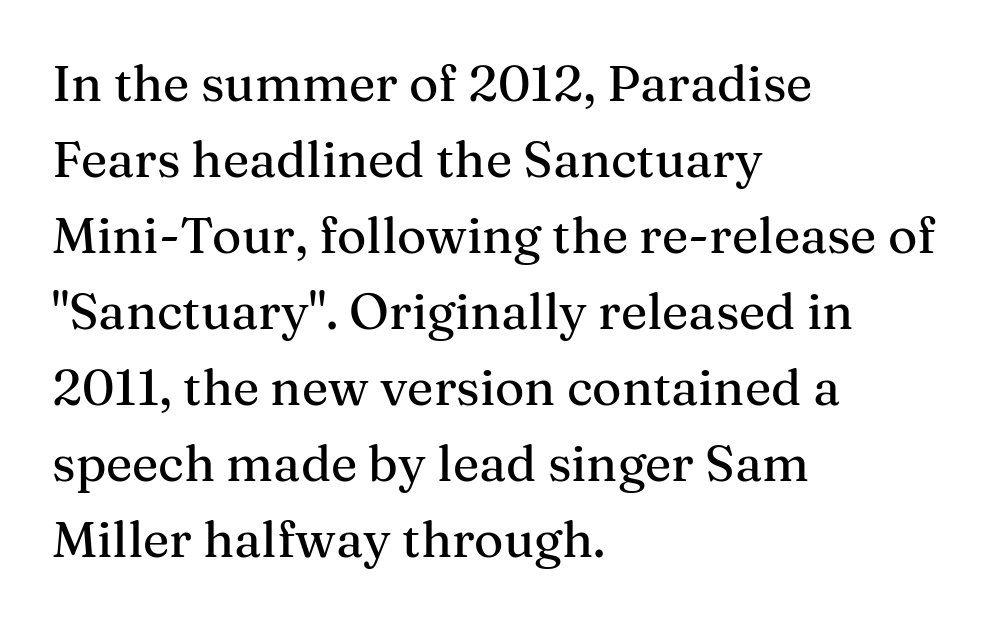
Q: Is the text italic (slanted)? A: No, it is upright.
Q: Is the typeface a serif or a sans-serif typeface? A: Serif.
Q: Is the text underlined? A: No.
Q: How is the paragraph aligned? A: Left-aligned.
Q: Is the spacing between letters normal or unusually wide? A: Normal.
Q: Is the spacing between lines tight, normal or loose? A: Normal.
Q: Width (condensed, normal, or wide)? A: Normal.
Q: Stroke contrast? A: Medium.
Q: x-height? A: Medium.
Q: Monospaced? A: No.
